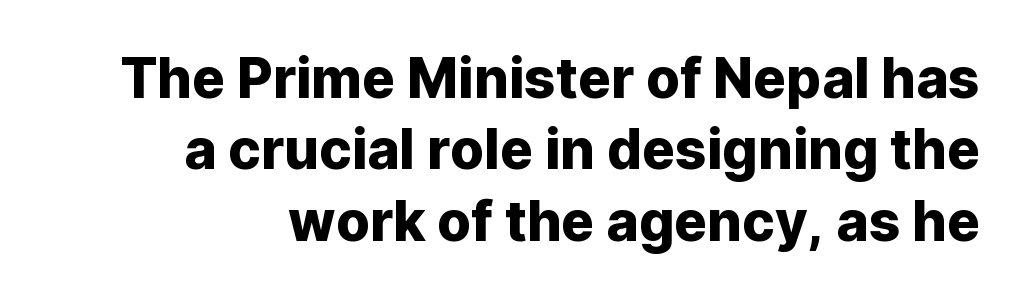
The image shows 55 px sans-serif type, upright; set normal line spacing (1.3x), normal letter spacing, not underlined; low stroke contrast and a medium x-height.
